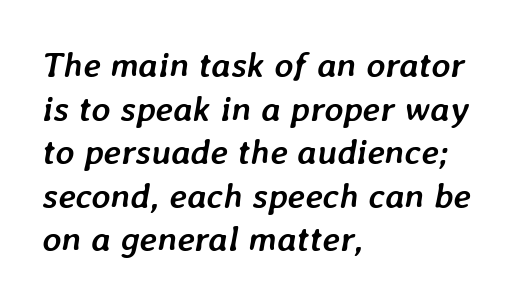
The image shows 36 px semibold type, italic (leaning right); set left-aligned, line spacing 1.21x, normal letter spacing, not underlined; low stroke contrast and a medium x-height.
